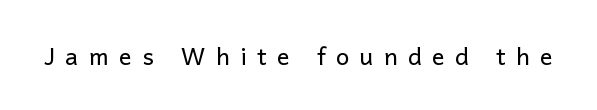
{"italic": "no", "bold": "no", "underline": "no", "letter_spacing": "wide", "letter_spacing_em": 0.43, "glyph_px": 24}
